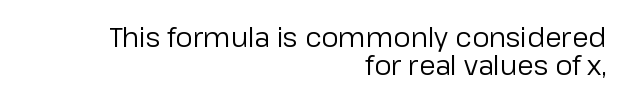
The image shows 27 px text type, upright; set right-aligned, tight line spacing (1.02x), normal letter spacing, not underlined.
